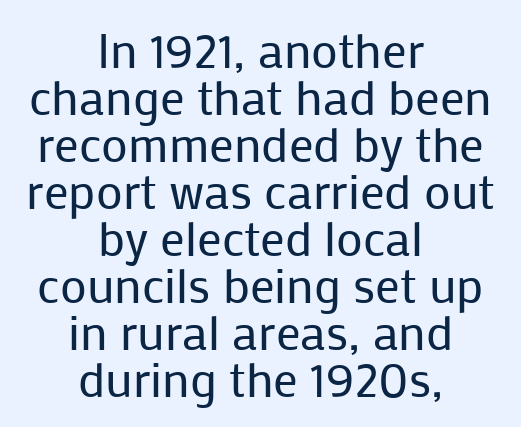
{"serif": "no", "italic": "no", "bold": "no", "weight": "regular", "width": "normal", "stroke_contrast": "low", "x_height": "medium", "monospaced": "no", "underline": "no", "align": "center", "line_spacing": "tight", "line_spacing_ratio": 0.96, "letter_spacing": "normal", "letter_spacing_em": 0.0, "glyph_px": 49}
